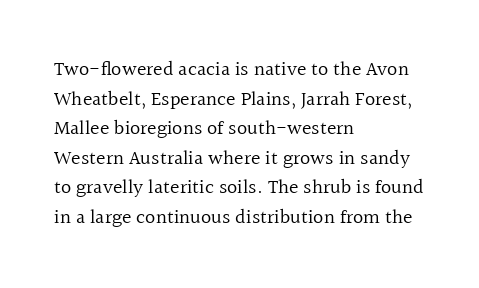
{"italic": "no", "bold": "no", "underline": "no", "align": "left", "line_spacing": "normal", "line_spacing_ratio": 1.48, "letter_spacing": "normal", "letter_spacing_em": 0.0, "glyph_px": 20}
